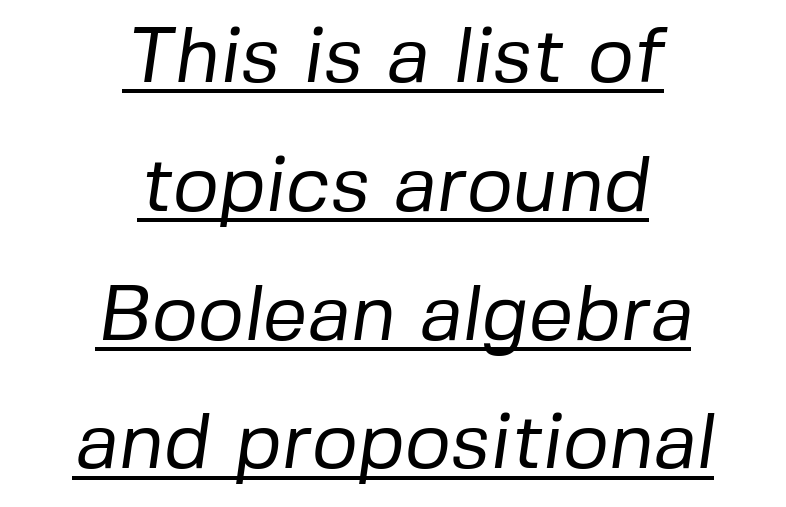
The image shows 79 px regular-weight sans-serif type; set centered, normal line spacing (1.63x), normal letter spacing, underlined; low stroke contrast and a medium x-height.
